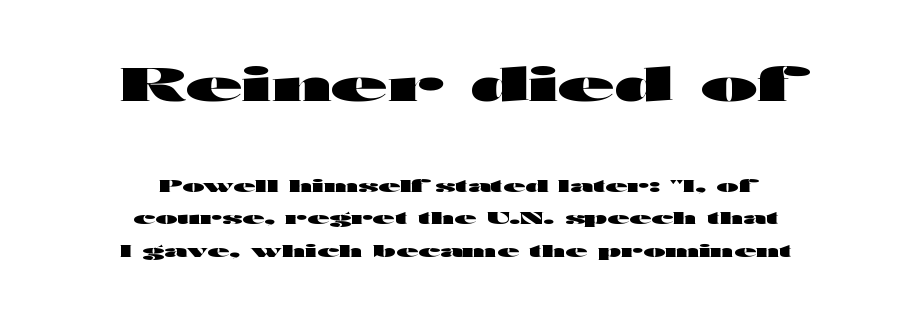
The image shows 46 px heavy, wide sans-serif type, upright; set centered, line spacing 1.82x, normal letter spacing, not underlined; the first (top) block is 2.56x larger; high stroke contrast and a medium x-height.
